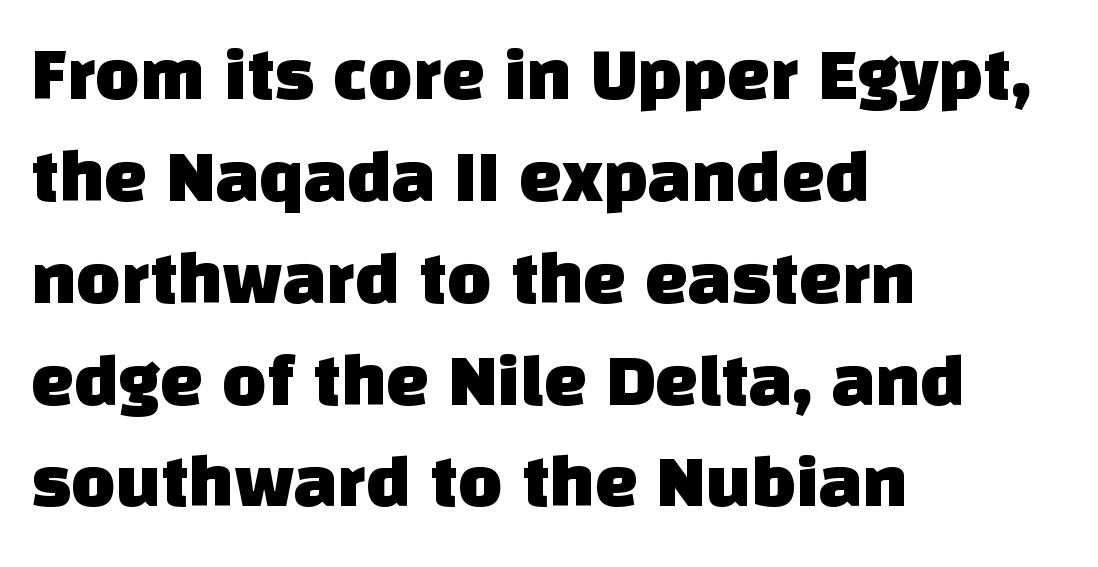
The text was rendered using a sans face with plain stroke endings. Short note: letters normally spaced. The vertical gap from one line to the next is medium. No word sits above an underline.
